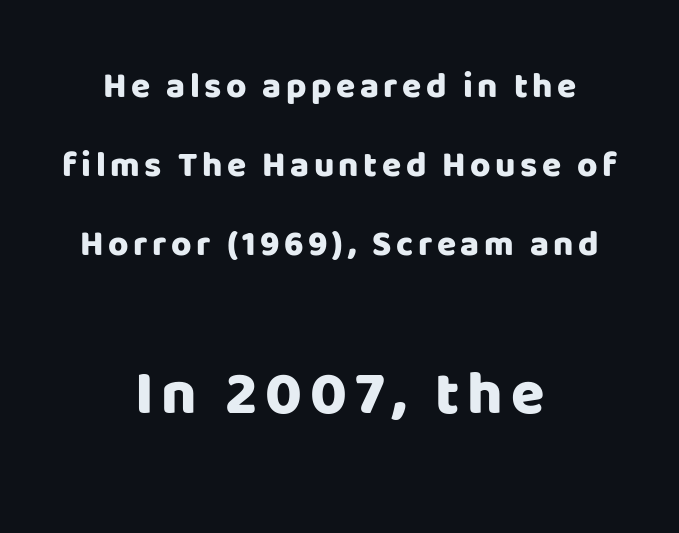
{"serif": "no", "italic": "no", "bold": "yes", "weight": "heavy", "width": "normal", "stroke_contrast": "low", "x_height": "large", "monospaced": "no", "underline": "no", "align": "center", "line_spacing": "loose", "line_spacing_ratio": 2.26, "larger_block": "second", "size_ratio": 1.74, "glyph_px": 61}
